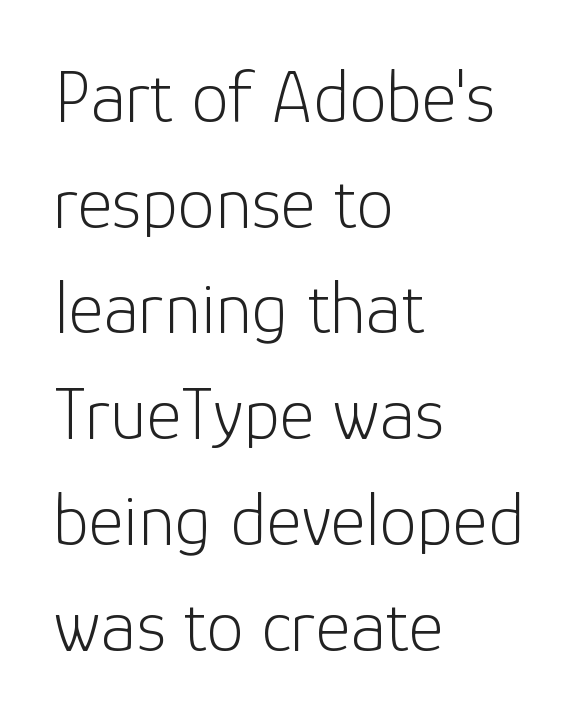
{"serif": "no", "italic": "no", "bold": "no", "weight": "light", "width": "normal", "stroke_contrast": "low", "x_height": "medium", "monospaced": "no", "underline": "no", "align": "left", "line_spacing": "normal", "line_spacing_ratio": 1.41, "letter_spacing": "normal", "letter_spacing_em": 0.0, "glyph_px": 75}
